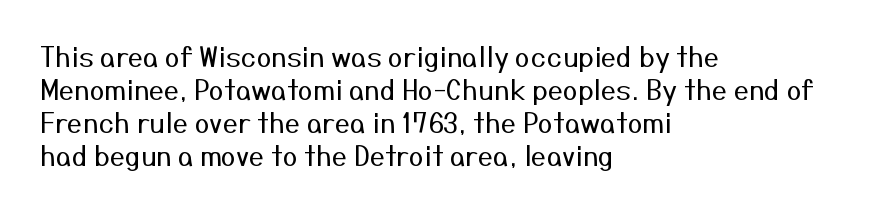
{"italic": "no", "bold": "no", "underline": "no", "align": "left", "line_spacing_ratio": 1.22, "letter_spacing": "normal", "letter_spacing_em": 0.0, "glyph_px": 27}
